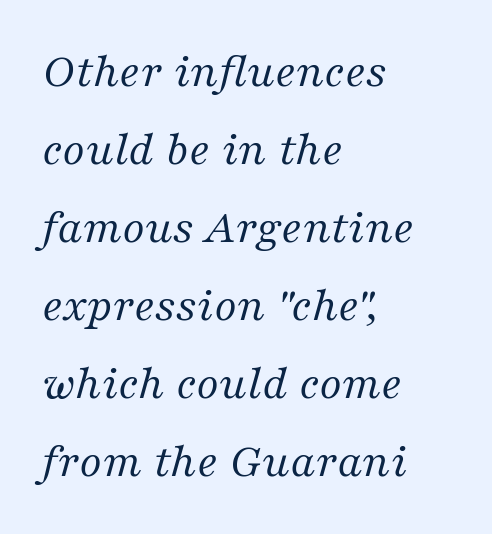
Proportional: the letters do not fall into vertical columns. These lines are set flush left with a ragged right edge. These lines are composed in type with serifs. Glance below the letters and you will spot only blank space. The text carries the slant typical of an italic or oblique font.
